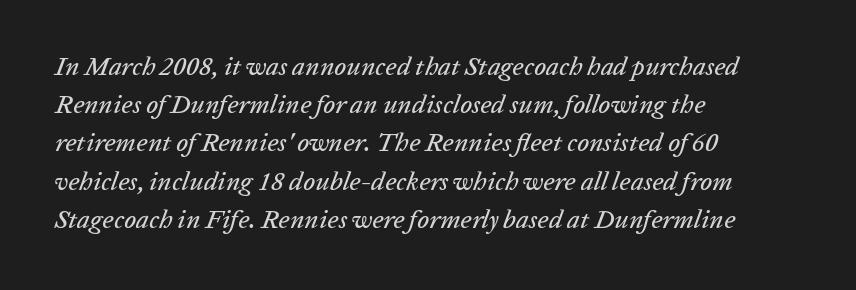
{"italic": "yes", "lean": "right", "slant_degrees": 20, "underline": "no", "align": "left", "line_spacing": "normal", "line_spacing_ratio": 1.47, "letter_spacing": "normal", "letter_spacing_em": 0.0, "glyph_px": 26}
